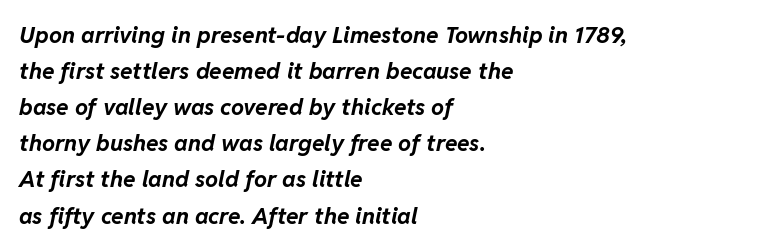
The baseline area is clear. Students, note that the glyphs here touch the page at normal intervals. Emphasis-style slanted type is in use. Every row of glyphs begins at an identical x-position on the left. Emphasis by weight is at full strength: bold. Does the leading feel generous? No, just average.
